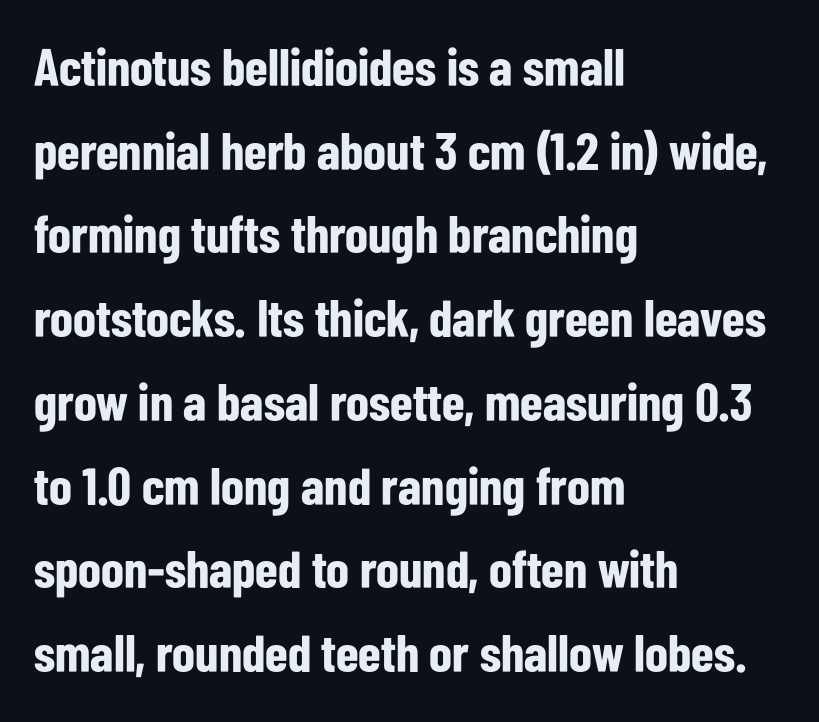
The image shows 53 px bold, condensed sans-serif type, upright; set left-aligned, normal line spacing (1.58x), normal letter spacing, not underlined; low stroke contrast and a medium x-height.
